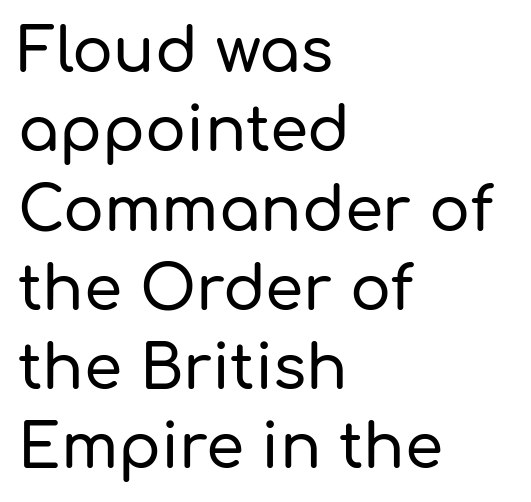
{"serif": "no", "italic": "no", "width": "normal", "stroke_contrast": "low", "x_height": "medium", "monospaced": "no", "underline": "no", "align": "left", "line_spacing": "normal", "line_spacing_ratio": 1.3, "letter_spacing": "normal", "letter_spacing_em": 0.0, "glyph_px": 61}
